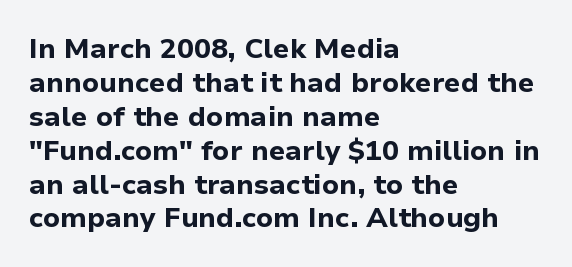
The image shows 28 px bold sans-serif type, upright; set left-aligned, line spacing 1.21x, normal letter spacing, not underlined; low stroke contrast and a medium x-height.
